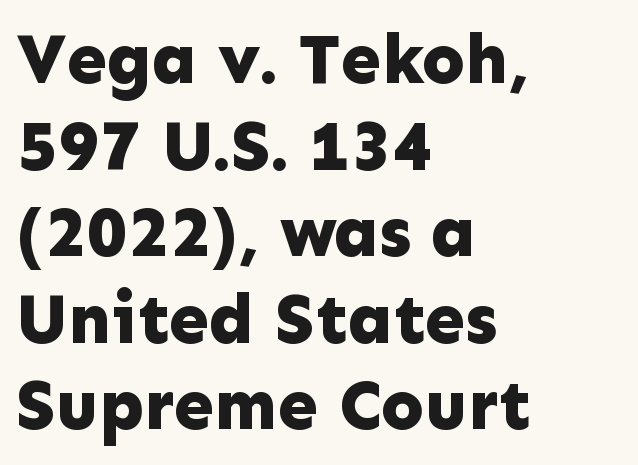
Q: Is the text bold? A: Yes.
Q: Is the text italic (slanted)? A: No, it is upright.
Q: Is the typeface a serif or a sans-serif typeface? A: Sans-serif.
Q: Is the text underlined? A: No.
Q: How is the paragraph aligned? A: Left-aligned.
Q: Is the spacing between letters normal or unusually wide? A: Normal.
Q: Width (condensed, normal, or wide)? A: Normal.
Q: Stroke contrast? A: Low.
Q: x-height? A: Medium.
Q: Monospaced? A: No.
